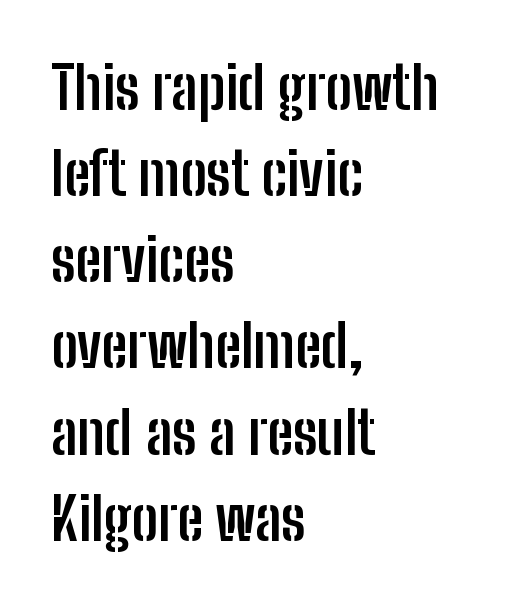
{"serif": "no", "italic": "no", "bold": "yes", "weight": "semibold", "width": "condensed", "stroke_contrast": "low", "x_height": "medium", "monospaced": "no", "underline": "no", "align": "left", "line_spacing": "normal", "line_spacing_ratio": 1.46, "letter_spacing": "normal", "letter_spacing_em": 0.0, "glyph_px": 59}
